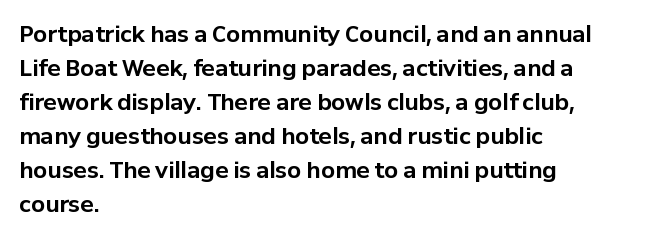
The image shows 22 px bold type, upright; set left-aligned, normal line spacing (1.55x), normal letter spacing, not underlined.
